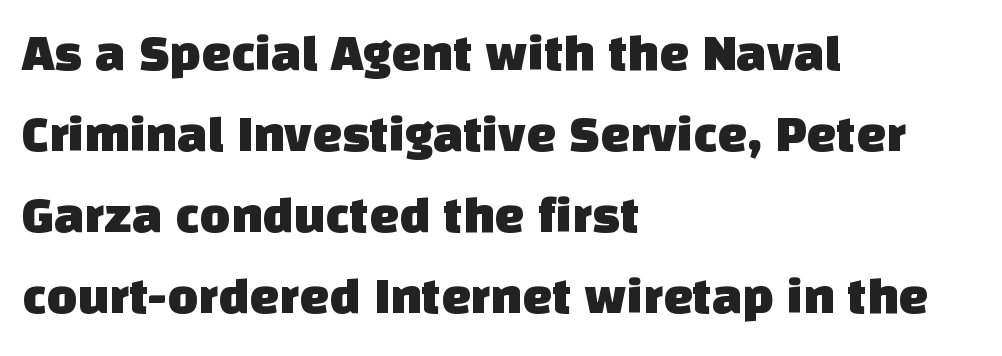
Q: Is the typeface a serif or a sans-serif typeface? A: Sans-serif.
Q: Is the text underlined? A: No.
Q: How is the paragraph aligned? A: Left-aligned.
Q: Is the spacing between letters normal or unusually wide? A: Normal.
Q: Is the spacing between lines tight, normal or loose? A: Normal.
Q: Width (condensed, normal, or wide)? A: Normal.
Q: Stroke contrast? A: Low.
Q: x-height? A: Large.
Q: Monospaced? A: No.
